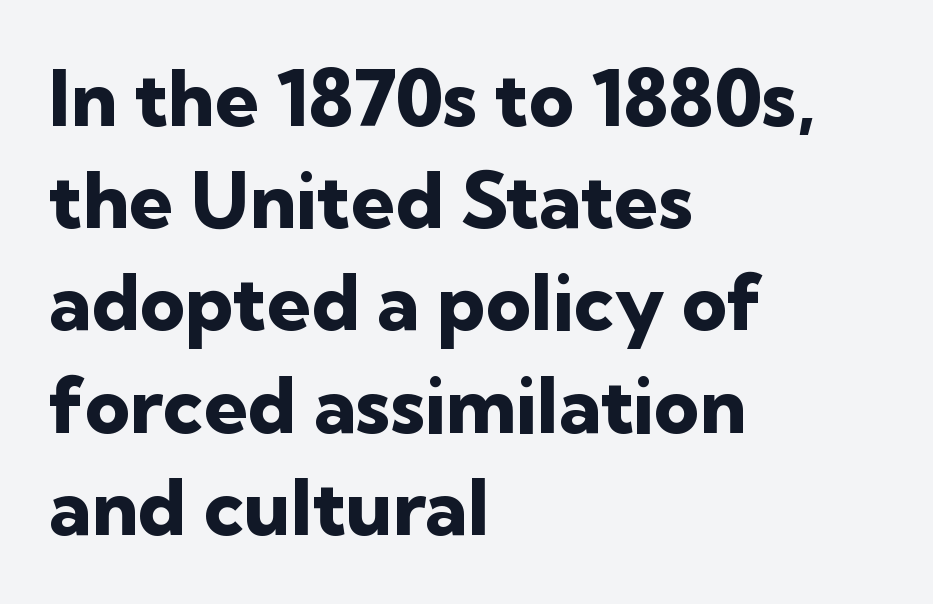
The image shows 78 px heavy sans-serif type, upright; set left-aligned, normal line spacing (1.31x), normal letter spacing, not underlined; low stroke contrast and a medium x-height.
